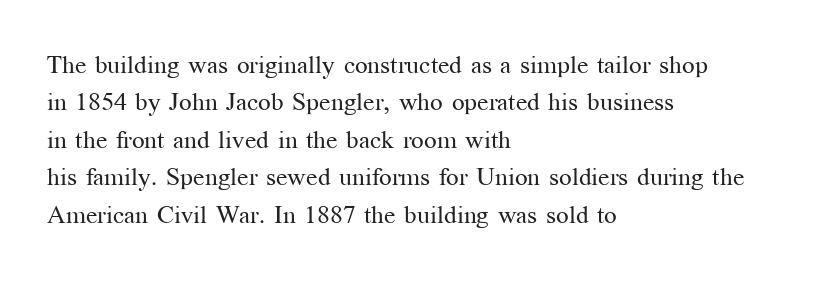
The image shows 25 px text type, upright; set left-aligned, normal line spacing (1.5x), normal letter spacing, not underlined.
